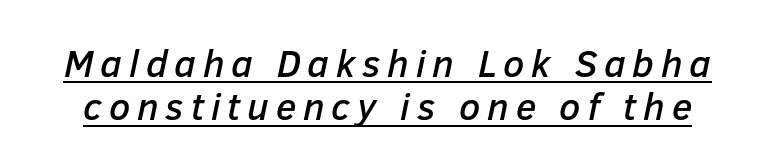
Q: Is the text italic (slanted)? A: Yes, it leans right by about 12 degrees.
Q: Is the text underlined? A: Yes.
Q: Is the spacing between lines tight, normal or loose? A: Tight.
Q: Width (condensed, normal, or wide)? A: Normal.
Q: Stroke contrast? A: Low.
Q: x-height? A: Medium.
Q: Monospaced? A: No.
